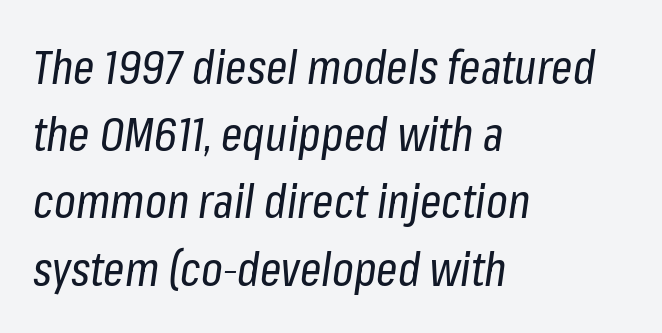
Q: Is the text bold? A: No.
Q: Is the text italic (slanted)? A: Yes, it leans right by about 8 degrees.
Q: Is the text underlined? A: No.
Q: How is the paragraph aligned? A: Left-aligned.
Q: Is the spacing between letters normal or unusually wide? A: Normal.
Q: Is the spacing between lines tight, normal or loose? A: Normal.
Q: Width (condensed, normal, or wide)? A: Condensed.
Q: Stroke contrast? A: Low.
Q: x-height? A: Medium.
Q: Monospaced? A: No.
